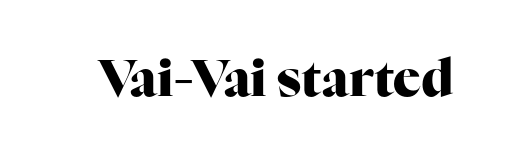
Tall strokes in this sample are plumb rather than angled. Spacing verdict: proportional, widths tailored to each character. This rendering features lettering with no underline. The gaps between neighbouring characters are ordinary and unremarkable. Regarding serifs, this sample has them.
